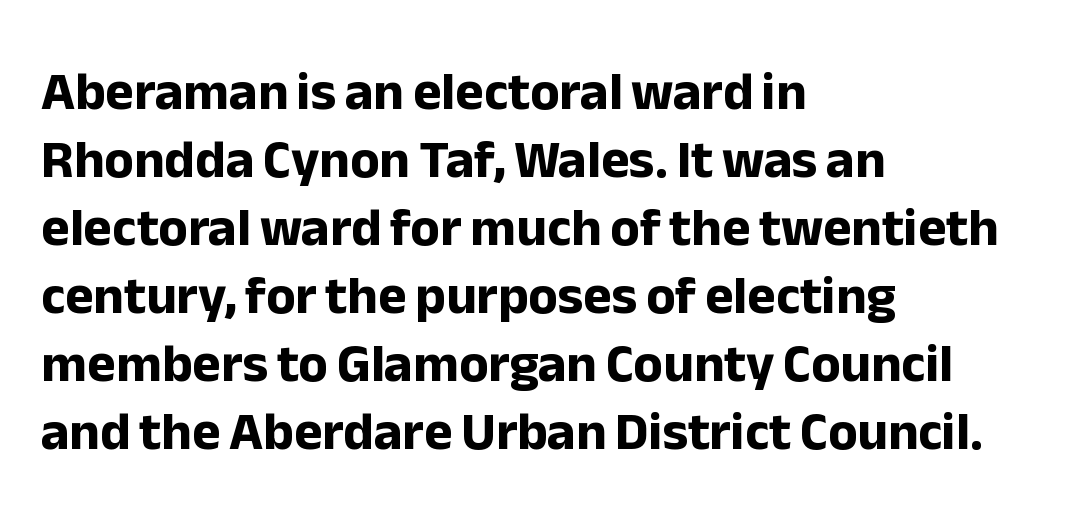
{"serif": "no", "italic": "no", "bold": "yes", "weight": "bold", "width": "normal", "stroke_contrast": "low", "x_height": "medium", "monospaced": "no", "underline": "no", "align": "left", "line_spacing": "normal", "line_spacing_ratio": 1.26, "letter_spacing": "normal", "letter_spacing_em": 0.0, "glyph_px": 54}
